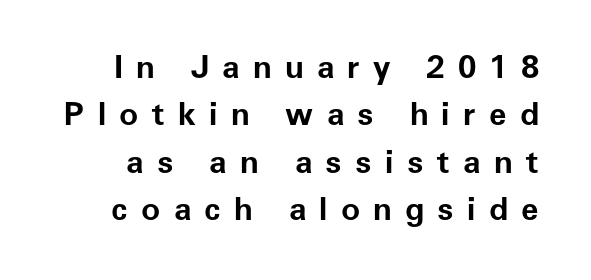
The image shows 32 px bold sans-serif type, upright; set normal line spacing (1.48x), unusually wide letter spacing (+0.41 em), not underlined; low stroke contrast and a medium x-height.
